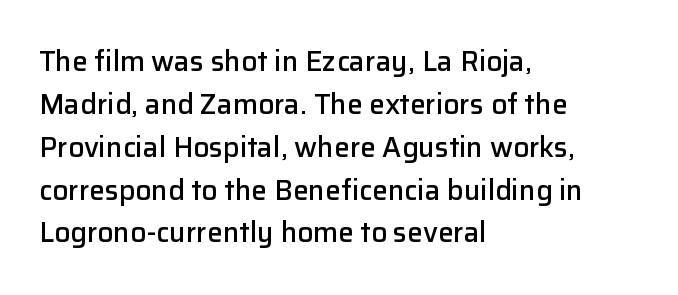
{"serif": "no", "italic": "no", "bold": "semi", "weight": "semibold", "width": "normal", "stroke_contrast": "low", "x_height": "medium", "monospaced": "no", "underline": "no", "align": "left", "line_spacing": "normal", "line_spacing_ratio": 1.53, "letter_spacing": "normal", "letter_spacing_em": 0.0, "glyph_px": 28}
